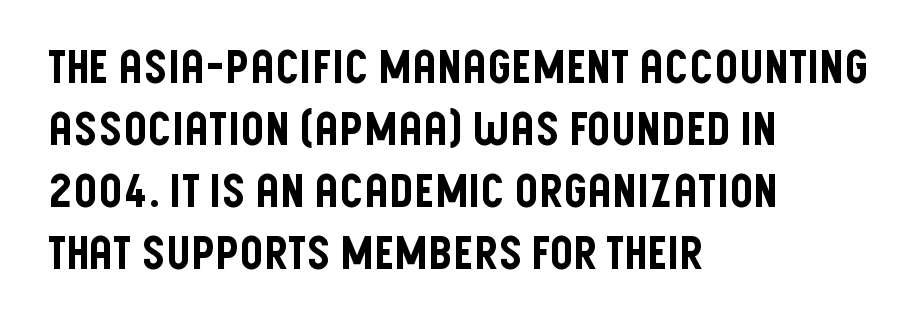
The image shows 46 px condensed sans-serif type, upright; set left-aligned, normal line spacing (1.35x), normal letter spacing, not underlined; low stroke contrast and a large x-height.
